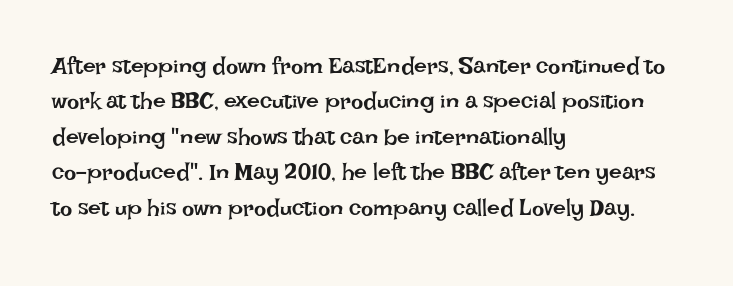
The face looks like a standard text weight, possibly lighter. Vertical strokes here are truly vertical. These lines keep a tight, regular rhythm from letter to letter. Leading matches the norm, producing a regular column. Left-aligned paragraph, ragged on the right. The space directly below the letters is spotless.
